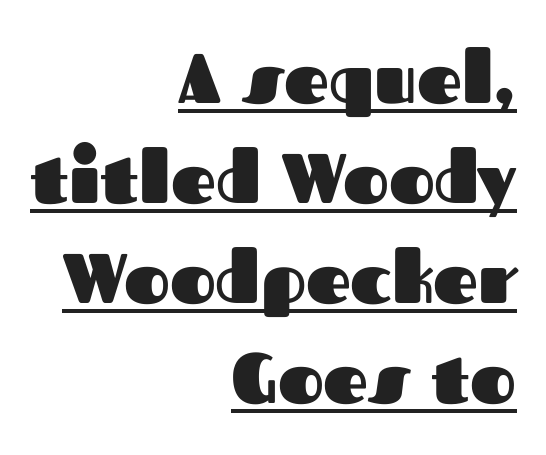
Compared with undecorated copy, this sample adds a rule below the words. Looks like regular typesetting: each glyph gets only the width it needs. Line spacing here is normal. Visually the block forms a straight wall on the right and a jagged coastline on the left. Tracking value appears to be zero — textbook default spacing.
